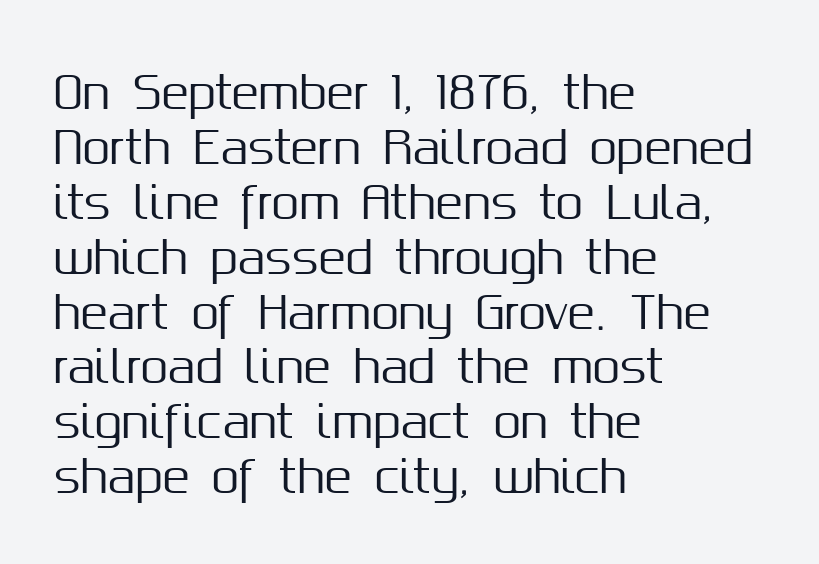
There is no visible air inserted between adjacent glyphs. Each line starts at the same left margin while the right side varies. Think of a printed novel: that variable character pitch is what you see here. The space directly below the letters is spotless.
